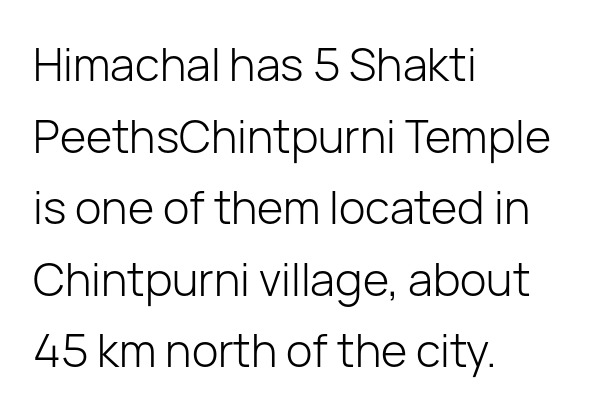
On a weight scale, this lands at 450 or below. Plain, unruled lines of type. Where is the straight margin? On the left. Leading matches the norm, producing a regular column.
